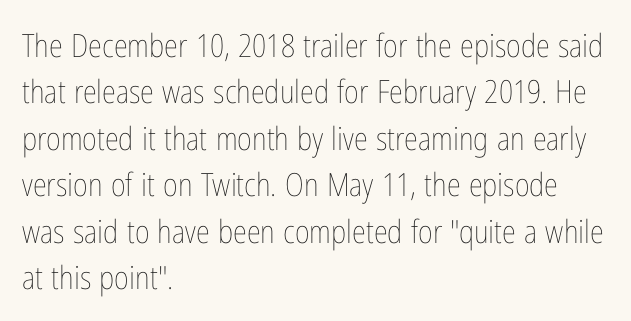
Q: Is the text bold? A: No.
Q: Is the text italic (slanted)? A: No, it is upright.
Q: Is the text underlined? A: No.
Q: How is the paragraph aligned? A: Left-aligned.
Q: Is the spacing between letters normal or unusually wide? A: Normal.
Q: Is the spacing between lines tight, normal or loose? A: Normal.
Q: Width (condensed, normal, or wide)? A: Condensed.
Q: Stroke contrast? A: Low.
Q: x-height? A: Medium.
Q: Monospaced? A: No.
